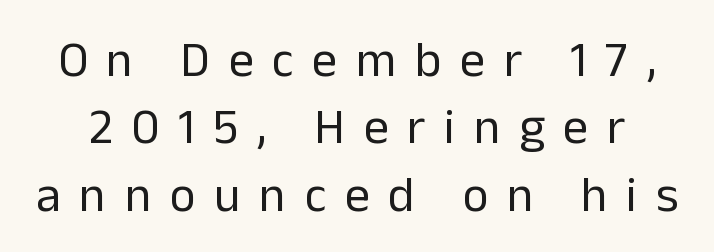
Q: Is the text bold? A: No.
Q: Is the text italic (slanted)? A: No, it is upright.
Q: Is the typeface a serif or a sans-serif typeface? A: Sans-serif.
Q: Is the text underlined? A: No.
Q: Is the spacing between letters normal or unusually wide? A: Unusually wide.
Q: Is the spacing between lines tight, normal or loose? A: Normal.
Q: Width (condensed, normal, or wide)? A: Normal.
Q: Stroke contrast? A: Low.
Q: x-height? A: Medium.
Q: Monospaced? A: No.
